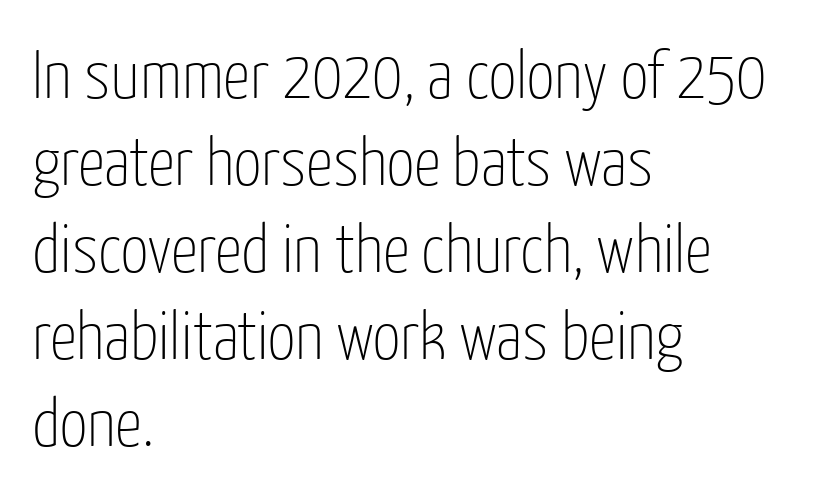
Q: Is the text bold? A: No.
Q: Is the text italic (slanted)? A: No, it is upright.
Q: Is the typeface a serif or a sans-serif typeface? A: Sans-serif.
Q: Is the text underlined? A: No.
Q: How is the paragraph aligned? A: Left-aligned.
Q: Is the spacing between letters normal or unusually wide? A: Normal.
Q: Is the spacing between lines tight, normal or loose? A: Normal.
Q: Width (condensed, normal, or wide)? A: Condensed.
Q: Stroke contrast? A: Low.
Q: x-height? A: Medium.
Q: Monospaced? A: No.
